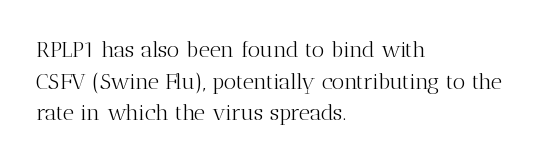
Ordinary non-slanted type is in use. Whoever set this chose a conventional vertical rhythm. Nothing unusual about the tracking: characters are spaced as the font intends. Every row of glyphs begins at an identical x-position on the left.
